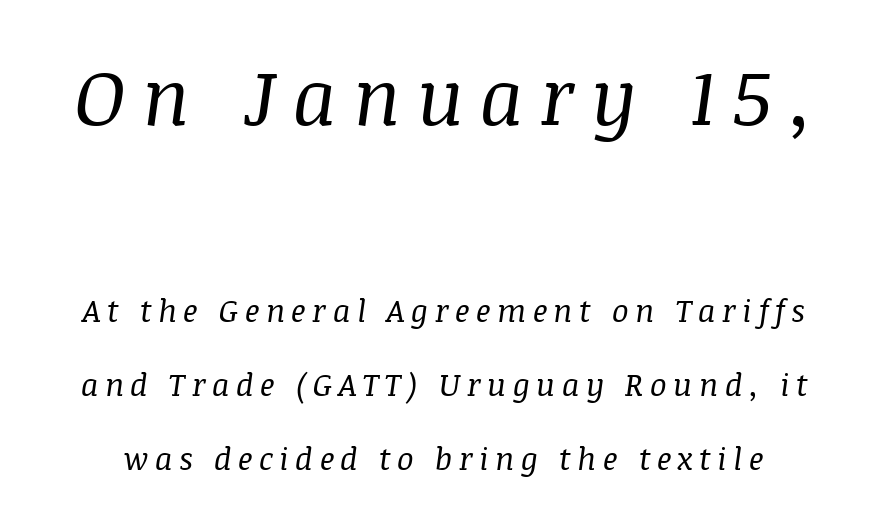
Compared with ordinary roman type, these characters are visibly tilted. Each letter keeps its own natural width here, so spacing adapts to shape. The line texture is sparse and dotted thanks to wide tracking. Stroke terminals: seriffed. The designer gave the opening block more size than the closing block. What's the leading like? Stretched, with rows far apart.
